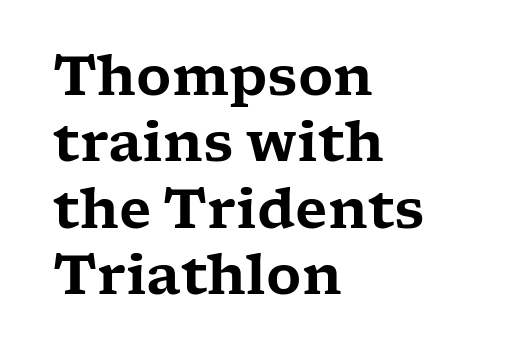
{"serif": "yes", "italic": "no", "width": "wide", "stroke_contrast": "low", "x_height": "medium", "monospaced": "no", "underline": "no", "align": "left", "line_spacing_ratio": 1.23, "letter_spacing": "normal", "letter_spacing_em": 0.0, "glyph_px": 54}
